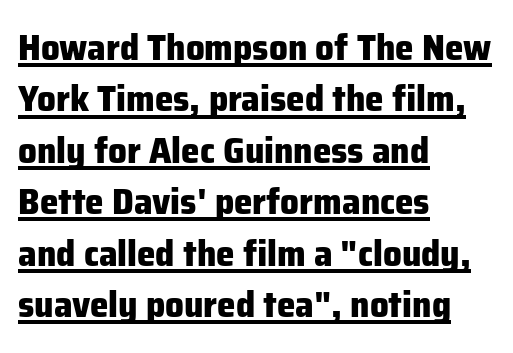
Q: Is the text bold? A: Yes.
Q: Is the text italic (slanted)? A: No, it is upright.
Q: Is the typeface a serif or a sans-serif typeface? A: Sans-serif.
Q: Is the text underlined? A: Yes.
Q: How is the paragraph aligned? A: Left-aligned.
Q: Is the spacing between letters normal or unusually wide? A: Normal.
Q: Is the spacing between lines tight, normal or loose? A: Normal.
Q: Width (condensed, normal, or wide)? A: Normal.
Q: Stroke contrast? A: Low.
Q: x-height? A: Medium.
Q: Monospaced? A: No.
